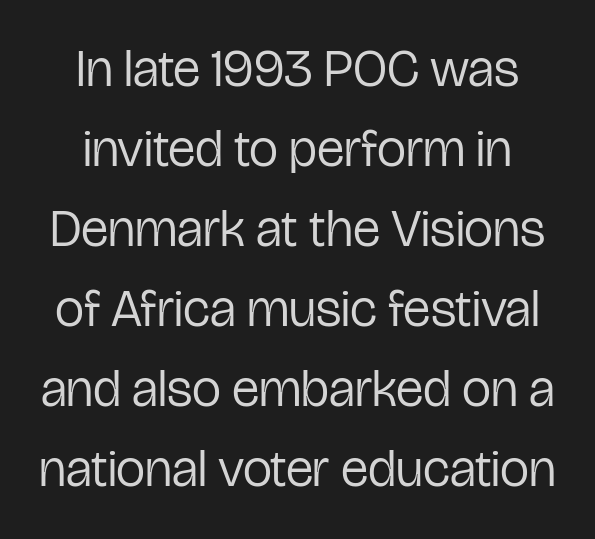
{"serif": "no", "italic": "no", "bold": "no", "weight": "regular", "width": "condensed", "stroke_contrast": "low", "x_height": "medium", "monospaced": "no", "underline": "no", "align": "center", "line_spacing": "normal", "line_spacing_ratio": 1.54, "letter_spacing": "normal", "letter_spacing_em": 0.0, "glyph_px": 52}
